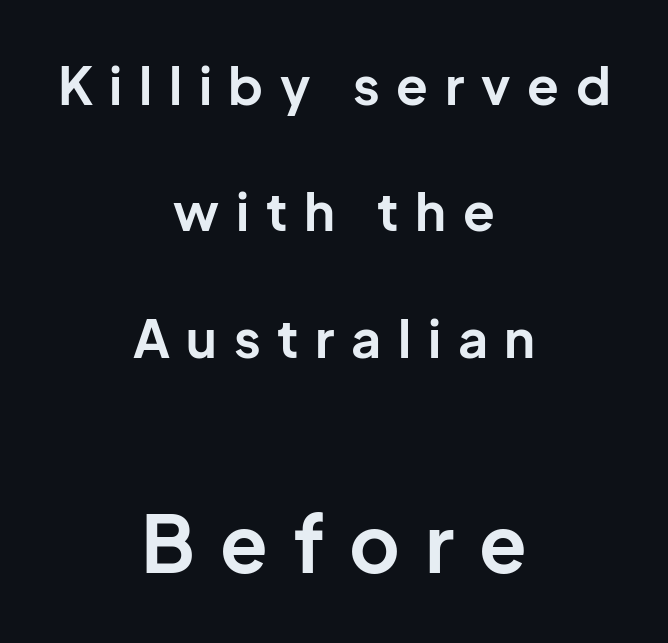
The typesetter chose a symmetrical, centered arrangement here. Only glyphs here, with clear space below each row. A typesetter would call this leading open, well beyond the default. Do the letters lean? They stand straight. Look at the bottom of the vertical strokes: they stop flat, with no serifs.
